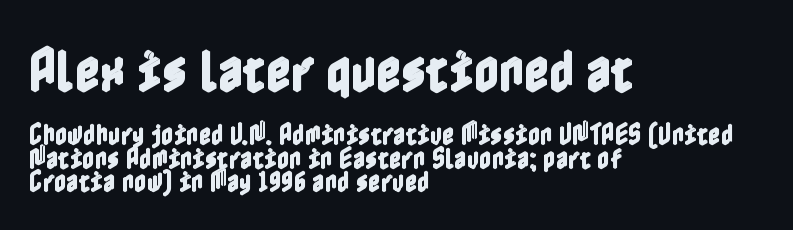
The image shows 48 px condensed type, upright; set left-aligned, tight line spacing (0.96x), normal letter spacing, not underlined; the first (top) block is 2.0x larger; a medium x-height.
